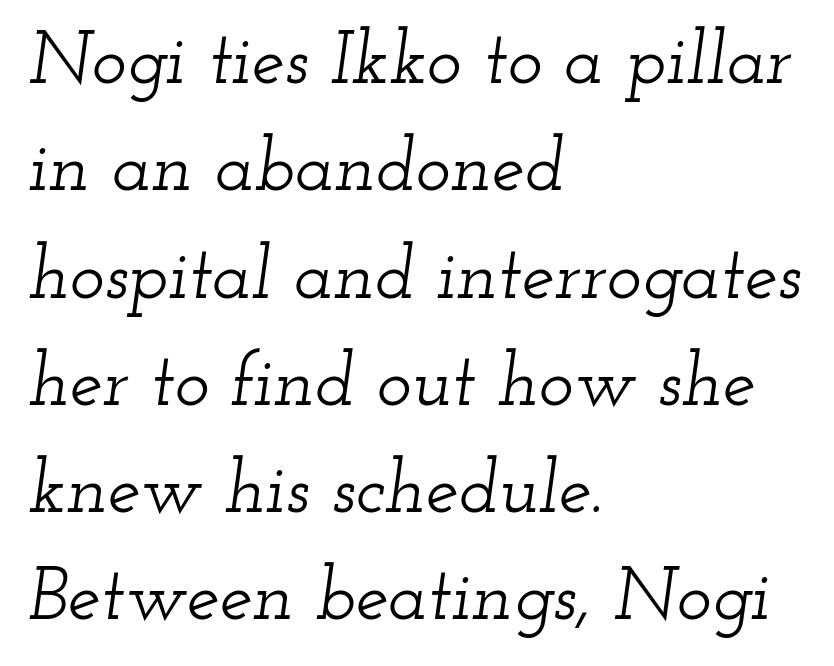
Q: Is the text italic (slanted)? A: Yes, it leans right by about 12 degrees.
Q: Is the typeface a serif or a sans-serif typeface? A: Serif.
Q: Is the text underlined? A: No.
Q: How is the paragraph aligned? A: Left-aligned.
Q: Is the spacing between letters normal or unusually wide? A: Normal.
Q: Is the spacing between lines tight, normal or loose? A: Normal.
Q: Width (condensed, normal, or wide)? A: Wide.
Q: Stroke contrast? A: Low.
Q: x-height? A: Small.
Q: Monospaced? A: No.
